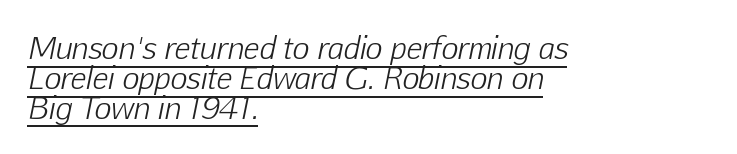
Q: Is the text bold? A: No.
Q: Is the text italic (slanted)? A: Yes, it leans right by about 12 degrees.
Q: Is the text underlined? A: Yes.
Q: How is the paragraph aligned? A: Left-aligned.
Q: Is the spacing between letters normal or unusually wide? A: Normal.
Q: Is the spacing between lines tight, normal or loose? A: Tight.
Q: Width (condensed, normal, or wide)? A: Normal.
Q: Stroke contrast? A: Low.
Q: x-height? A: Medium.
Q: Monospaced? A: No.
